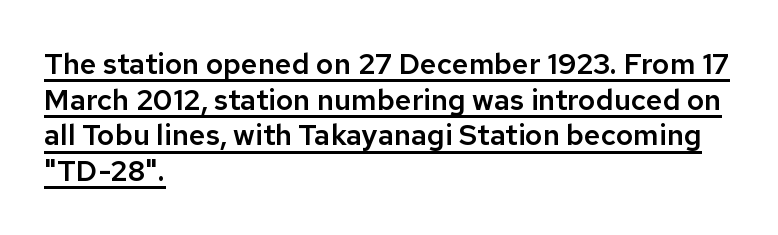
A typesetter would call this proportional, since set widths differ per character. Alignment: flush left. This sample uses an upright cut, with every glyph sitting square on the baseline. Every word sits above its own underline.
